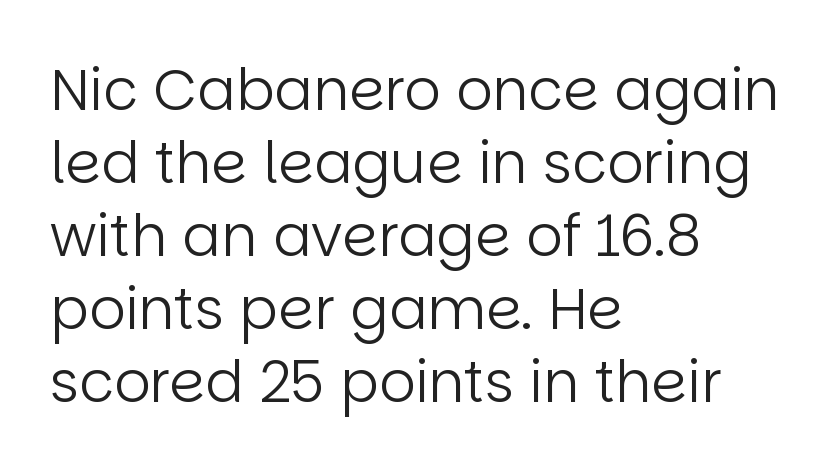
{"serif": "no", "italic": "no", "bold": "no", "weight": "regular", "width": "normal", "stroke_contrast": "low", "x_height": "large", "monospaced": "no", "underline": "no", "align": "left", "line_spacing": "normal", "line_spacing_ratio": 1.28, "letter_spacing": "normal", "letter_spacing_em": 0.0, "glyph_px": 57}
